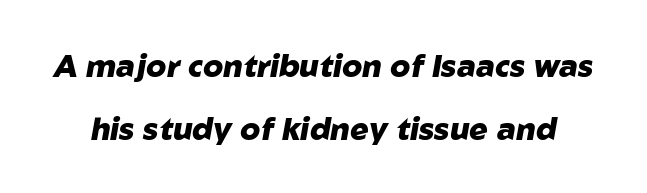
{"italic": "yes", "lean": "right", "slant_degrees": 10, "bold": "yes", "weight": "heavy", "width": "normal", "stroke_contrast": "low", "x_height": "medium", "monospaced": "no", "underline": "no", "line_spacing": "loose", "line_spacing_ratio": 2.02, "letter_spacing": "normal", "letter_spacing_em": 0.0, "glyph_px": 31}
